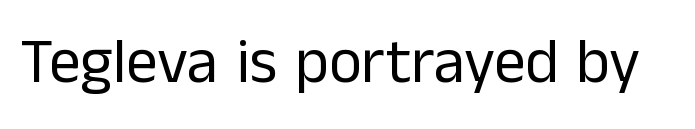
Q: Is the text bold? A: No.
Q: Is the text italic (slanted)? A: No, it is upright.
Q: Is the typeface a serif or a sans-serif typeface? A: Sans-serif.
Q: Is the text underlined? A: No.
Q: Is the spacing between letters normal or unusually wide? A: Normal.
Q: Width (condensed, normal, or wide)? A: Normal.
Q: Stroke contrast? A: Low.
Q: x-height? A: Medium.
Q: Monospaced? A: No.
